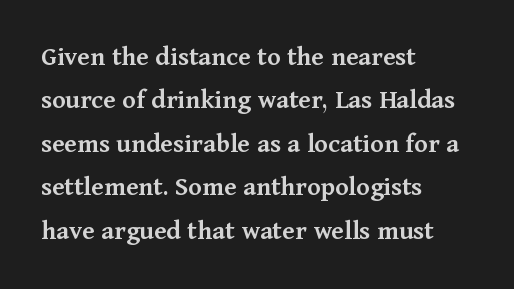
Serifs: yes, visible at the terminals of the letterforms. No extra tracking has been applied to these lines. The ragged edge is on the right, which tells us the setting is flush left. Here the designer chose a conventional face with non-uniform glyph widths. Descender tails drop into unmarked territory.
